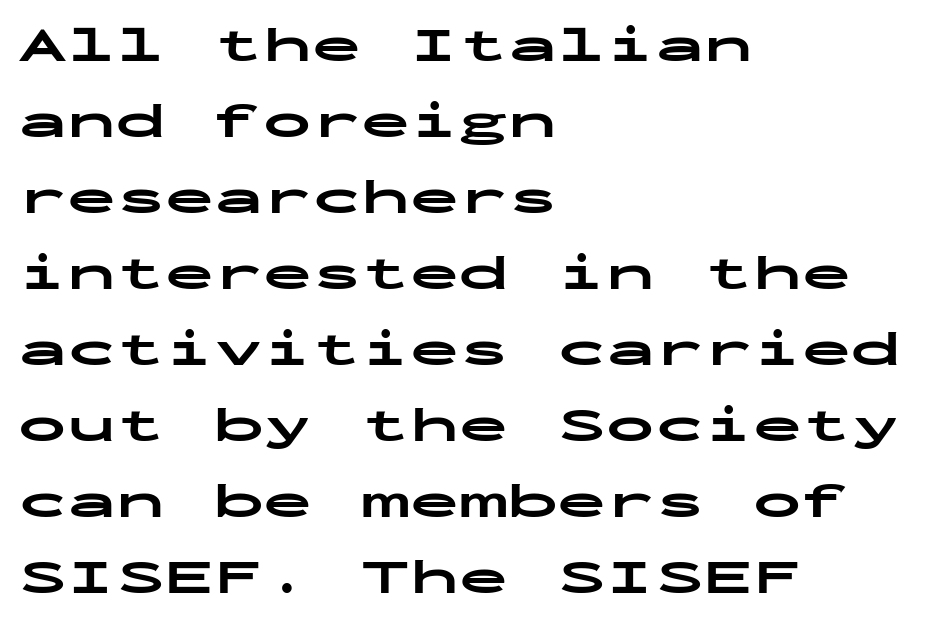
The image shows 49 px bold, wide sans-serif type, upright, monospaced; set left-aligned, normal line spacing (1.55x), normal letter spacing, not underlined; low stroke contrast and a medium x-height.
